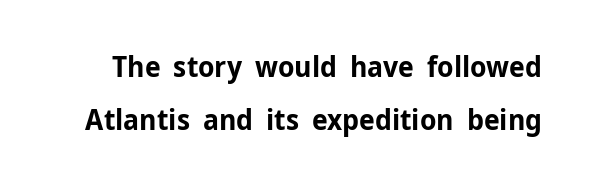
{"serif": "no", "italic": "no", "bold": "yes", "weight": "bold", "width": "normal", "stroke_contrast": "low", "x_height": "medium", "monospaced": "no", "underline": "no", "line_spacing_ratio": 1.82, "letter_spacing": "normal", "letter_spacing_em": 0.0, "glyph_px": 29}
